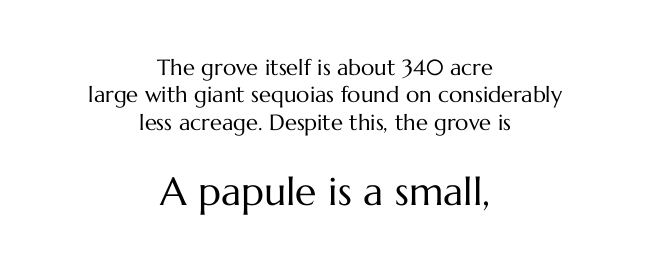
{"italic": "no", "bold": "no", "weight": "regular", "width": "normal", "stroke_contrast": "medium", "x_height": "medium", "monospaced": "no", "underline": "no", "align": "center", "line_spacing": "normal", "line_spacing_ratio": 1.25, "letter_spacing": "normal", "letter_spacing_em": 0.0, "larger_block": "second", "size_ratio": 1.77, "glyph_px": 39}
